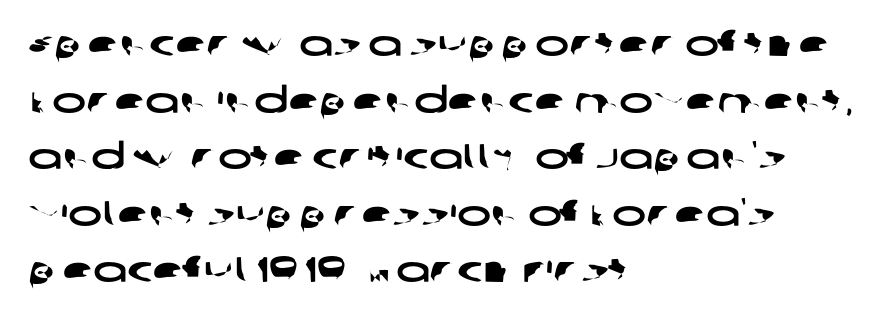
The image shows 36 px wide sans-serif type; set left-aligned, normal line spacing (1.57x), normal letter spacing, not underlined; low stroke contrast and a large x-height.
